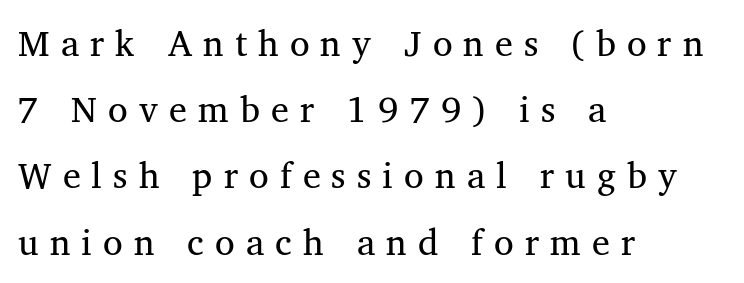
A typesetter would call this proportional, since set widths differ per character. Each line starts at the same left margin while the right side varies. Small tapered or slab feet sit at the stroke ends, so this counts as serif. Beneath every word, the page is bare. How are the letters spaced? Widely, with obvious added tracking.
